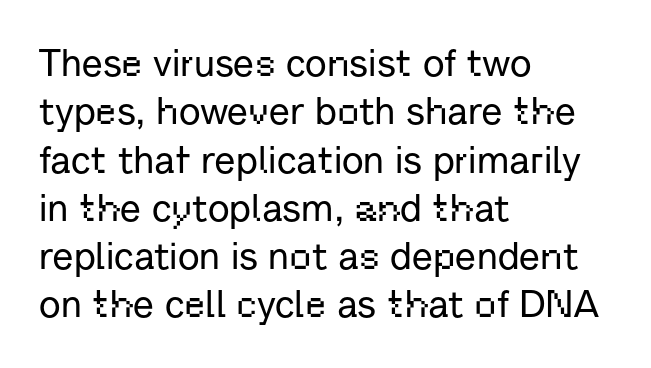
Q: Is the text italic (slanted)? A: No, it is upright.
Q: Is the typeface a serif or a sans-serif typeface? A: Sans-serif.
Q: Is the text underlined? A: No.
Q: How is the paragraph aligned? A: Left-aligned.
Q: Is the spacing between letters normal or unusually wide? A: Normal.
Q: Is the spacing between lines tight, normal or loose? A: Normal.
Q: Width (condensed, normal, or wide)? A: Normal.
Q: Stroke contrast? A: Low.
Q: x-height? A: Medium.
Q: Monospaced? A: No.
